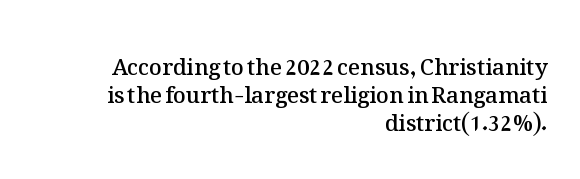
The image shows 22 px text type, upright; set right-aligned, normal line spacing (1.28x), normal letter spacing, not underlined.
